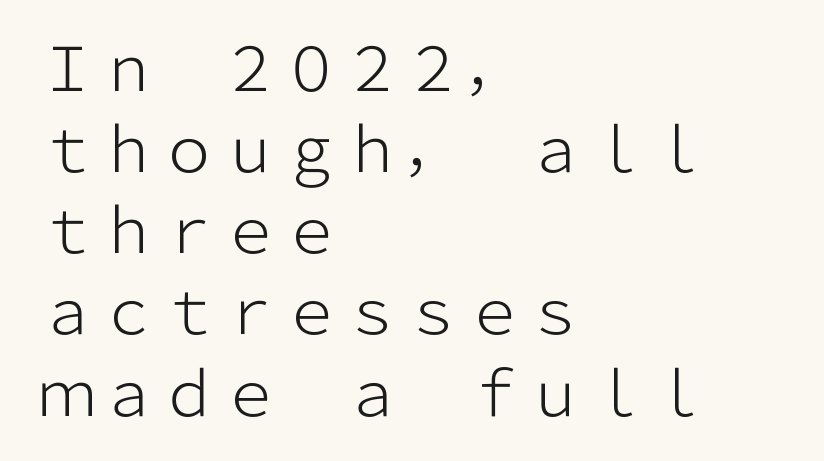
Q: Is the text bold? A: No.
Q: Is the text italic (slanted)? A: No, it is upright.
Q: Is the typeface a serif or a sans-serif typeface? A: Sans-serif.
Q: Is the text underlined? A: No.
Q: How is the paragraph aligned? A: Left-aligned.
Q: Is the spacing between letters normal or unusually wide? A: Normal.
Q: Is the spacing between lines tight, normal or loose? A: Normal.
Q: Width (condensed, normal, or wide)? A: Normal.
Q: Stroke contrast? A: Low.
Q: x-height? A: Medium.
Q: Monospaced? A: No.
